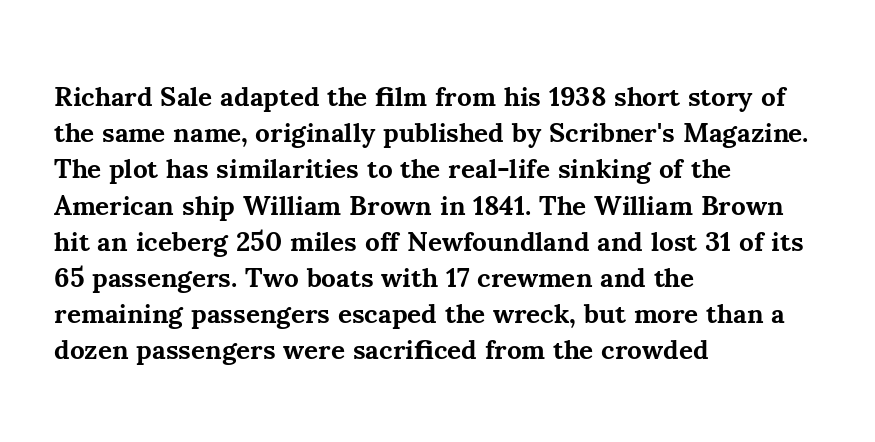
{"italic": "no", "bold": "yes", "underline": "no", "align": "left", "line_spacing": "normal", "line_spacing_ratio": 1.34, "letter_spacing": "normal", "letter_spacing_em": 0.0, "glyph_px": 27}
